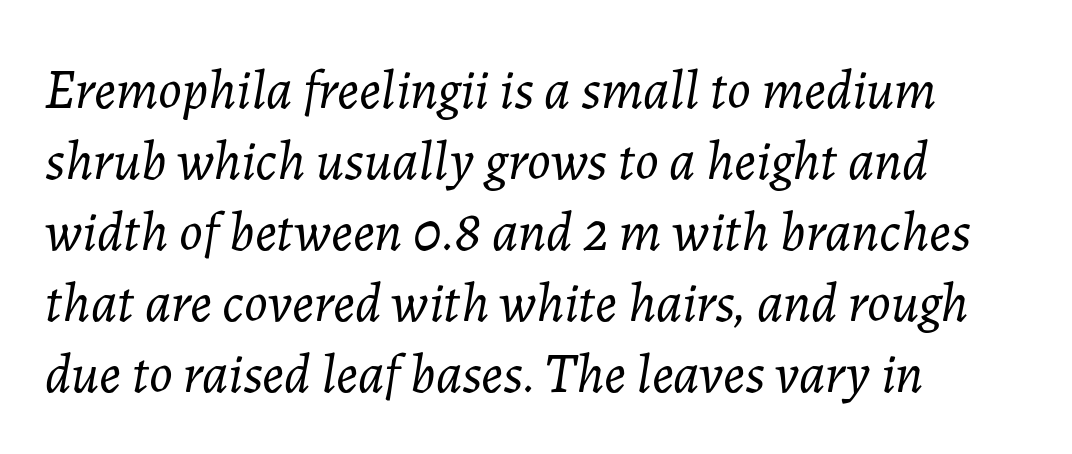
The image shows 55 px light type, italic (leaning right); set left-aligned, normal line spacing (1.29x), normal letter spacing, not underlined; low stroke contrast and a medium x-height.
